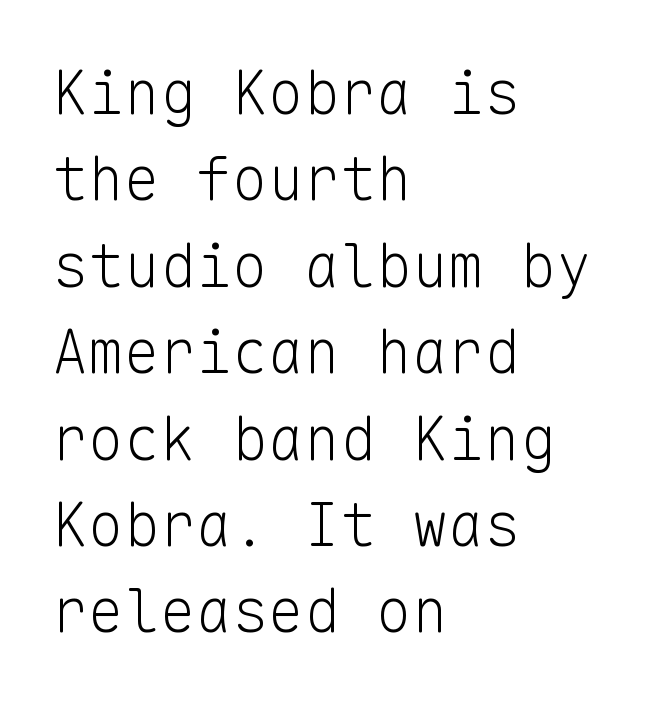
There is no visible air inserted between adjacent glyphs. The rendering uses typewriter-style spacing with identical character cells. These lines are composed in type without serifs. Rule under the text: the space is simply empty. The leading is moderate, giving the passage an even texture. The font is comparable to plain body text, perhaps lighter.
